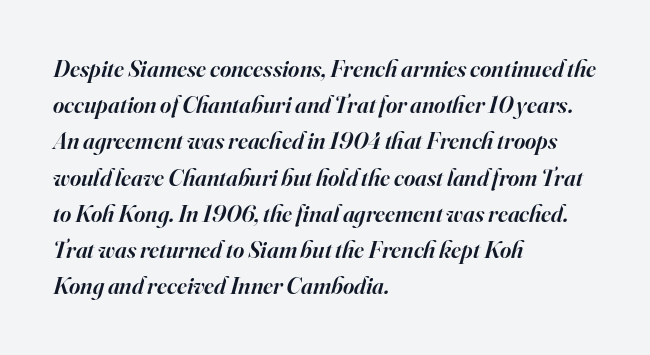
Q: Is the text bold? A: Semi-bold.
Q: Is the text italic (slanted)? A: Yes, it leans right by about 16 degrees.
Q: Is the text underlined? A: No.
Q: How is the paragraph aligned? A: Left-aligned.
Q: Is the spacing between letters normal or unusually wide? A: Normal.
Q: Is the spacing between lines tight, normal or loose? A: Normal.
